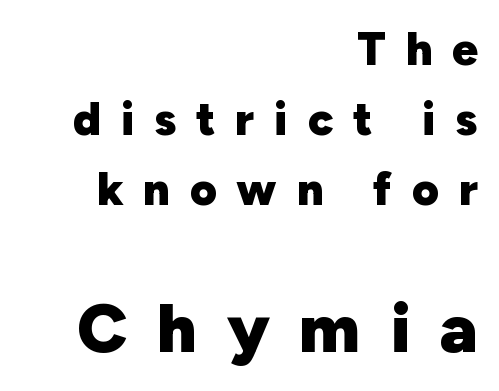
{"serif": "no", "italic": "no", "bold": "yes", "weight": "heavy", "width": "normal", "stroke_contrast": "low", "x_height": "medium", "monospaced": "no", "underline": "no", "align": "right", "line_spacing": "normal", "line_spacing_ratio": 1.52, "letter_spacing": "wide", "letter_spacing_em": 0.43, "larger_block": "second", "size_ratio": 1.5, "glyph_px": 69}
